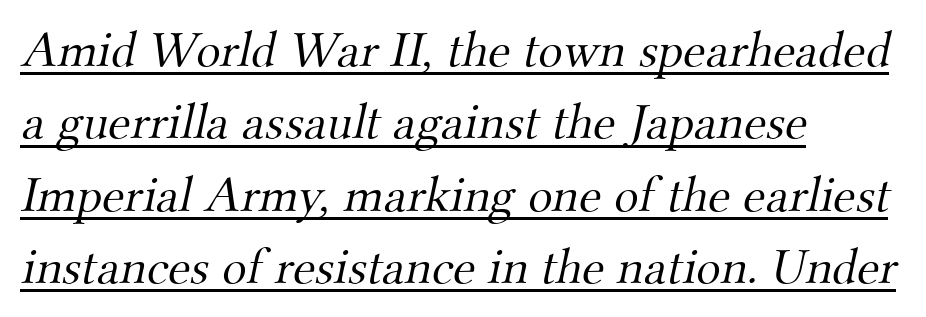
The image shows 51 px light serif type; set left-aligned, normal line spacing (1.42x), normal letter spacing, underlined; medium stroke contrast and a small x-height.
